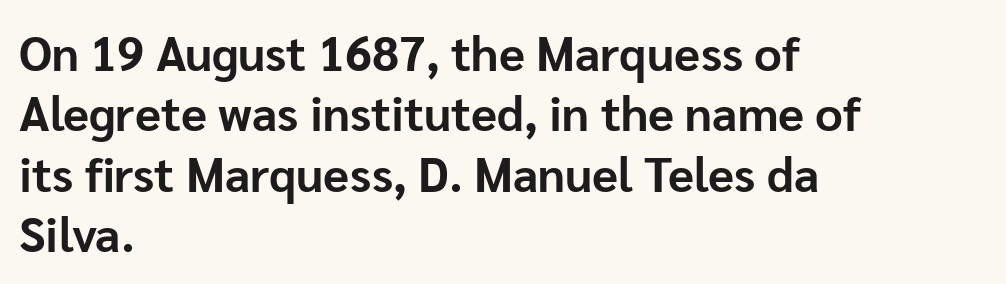
This is the regular roman posture of the typeface. The letters carry no serifs — their stems end cleanly without finishing strokes. Observe the ordinary spacing: letters are neighbours, not strangers. The area under the type is left untouched. Stroke thickness is high; the sample reads as a true bold. The lines sit at an ordinary, default distance from one another.
